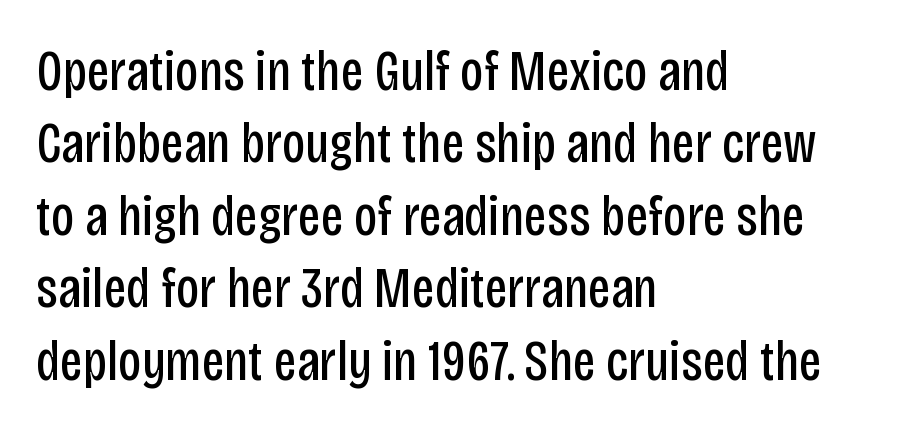
Q: Is the text bold? A: No.
Q: Is the text italic (slanted)? A: No, it is upright.
Q: Is the typeface a serif or a sans-serif typeface? A: Sans-serif.
Q: Is the text underlined? A: No.
Q: How is the paragraph aligned? A: Left-aligned.
Q: Is the spacing between letters normal or unusually wide? A: Normal.
Q: Is the spacing between lines tight, normal or loose? A: Normal.
Q: Width (condensed, normal, or wide)? A: Condensed.
Q: Stroke contrast? A: Low.
Q: x-height? A: Large.
Q: Monospaced? A: No.
